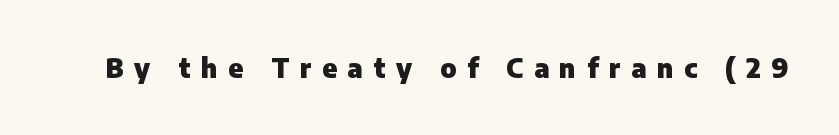
{"italic": "no", "bold": "yes", "underline": "no", "letter_spacing": "wide", "letter_spacing_em": 0.41, "glyph_px": 26}
